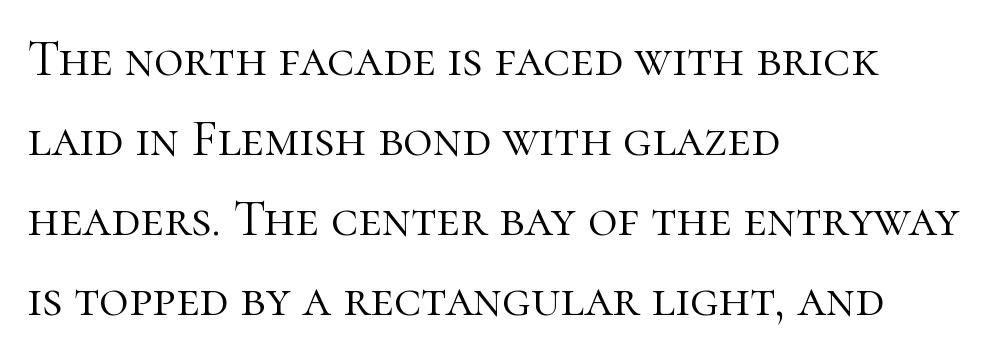
{"serif": "yes", "italic": "no", "bold": "no", "weight": "light", "width": "normal", "stroke_contrast": "high", "x_height": "medium", "monospaced": "no", "underline": "no", "align": "left", "line_spacing": "normal", "line_spacing_ratio": 1.57, "letter_spacing": "normal", "letter_spacing_em": 0.0, "glyph_px": 51}
